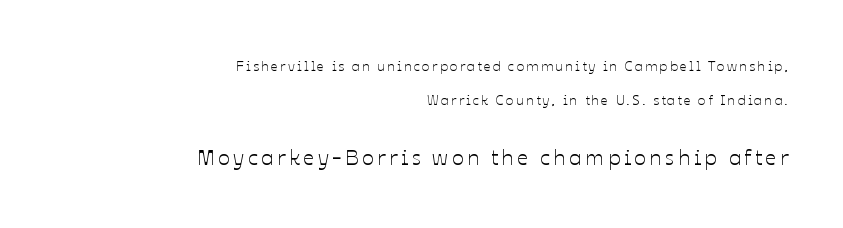
Q: Is the text italic (slanted)? A: No, it is upright.
Q: Is the text underlined? A: No.
Q: How is the paragraph aligned? A: Right-aligned.
Q: Is the spacing between lines tight, normal or loose? A: Loose.
Q: Which block of text is set in a larger size, the first (top) or the second (bottom)? A: The second (bottom) one.
